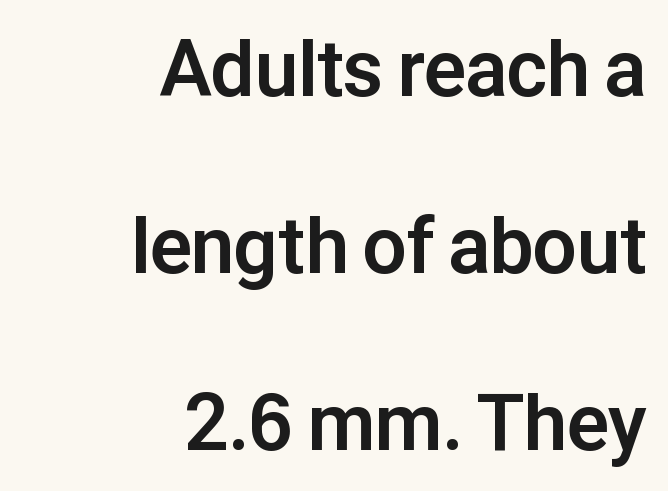
The image shows 78 px bold sans-serif type, upright; set right-aligned, loose line spacing (2.27x), normal letter spacing, not underlined; low stroke contrast and a medium x-height.
